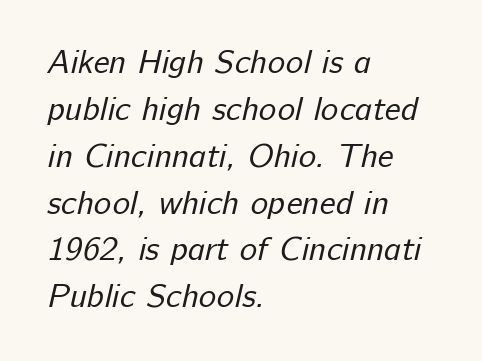
Q: Is the text bold? A: No.
Q: Is the typeface a serif or a sans-serif typeface? A: Sans-serif.
Q: Is the text underlined? A: No.
Q: How is the paragraph aligned? A: Left-aligned.
Q: Is the spacing between letters normal or unusually wide? A: Normal.
Q: Is the spacing between lines tight, normal or loose? A: Normal.
Q: Width (condensed, normal, or wide)? A: Normal.
Q: Stroke contrast? A: Low.
Q: x-height? A: Medium.
Q: Monospaced? A: No.
